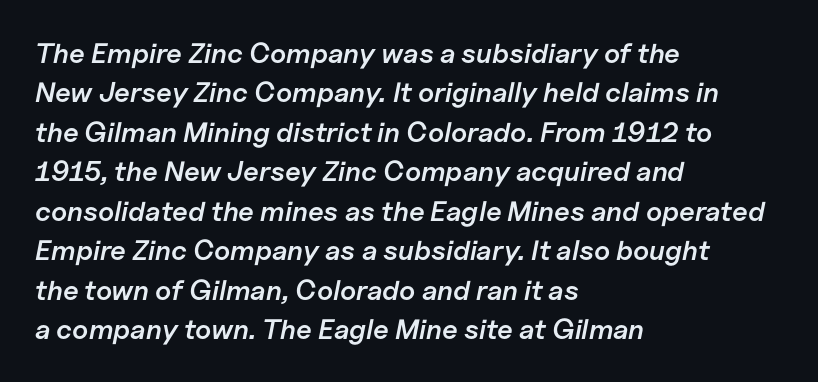
The image shows 28 px semibold type, italic (leaning right); set left-aligned, normal line spacing (1.41x), normal letter spacing, not underlined; low stroke contrast and a medium x-height.
